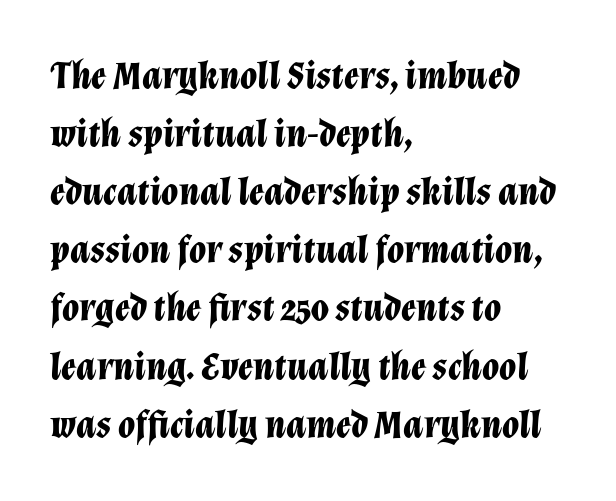
Q: Is the text bold? A: Yes.
Q: Is the text italic (slanted)? A: Yes, it leans right by about 12 degrees.
Q: Is the text underlined? A: No.
Q: How is the paragraph aligned? A: Left-aligned.
Q: Is the spacing between letters normal or unusually wide? A: Normal.
Q: Is the spacing between lines tight, normal or loose? A: Normal.
Q: Width (condensed, normal, or wide)? A: Normal.
Q: Stroke contrast? A: Low.
Q: x-height? A: Medium.
Q: Monospaced? A: No.
